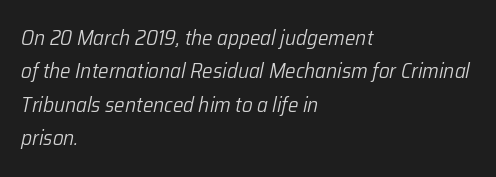
{"italic": "yes", "lean": "right", "slant_degrees": 12, "bold": "no", "underline": "no", "align": "left", "line_spacing": "normal", "line_spacing_ratio": 1.59, "letter_spacing": "normal", "letter_spacing_em": 0.0, "glyph_px": 21}
